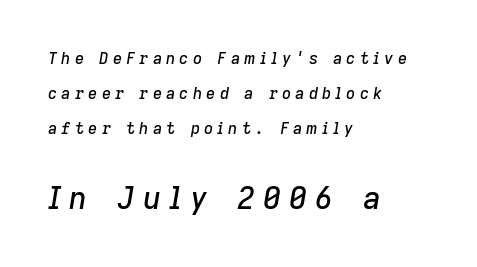
Proportional: the letters do not fall into vertical columns. Posture: slanted. Caption: expanded tracking, letters set apart. The rendering anchors every line to the left-hand side.
